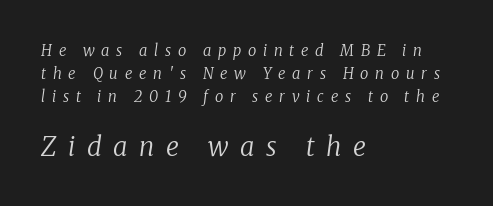
The image shows 26 px text type, italic (leaning right); set left-aligned, normal line spacing (1.52x), unusually wide letter spacing (+0.45 em), not underlined; the second (bottom) block is 1.73x larger.
